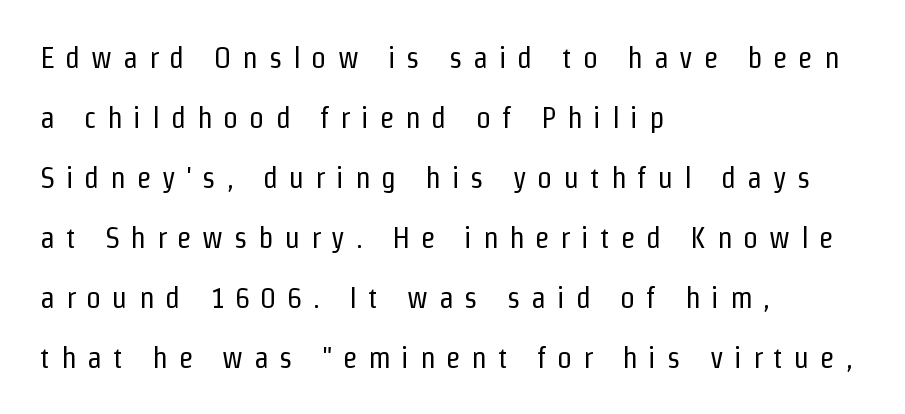
The image shows 30 px regular-weight, condensed sans-serif type, upright; set left-aligned, loose line spacing (2.0x), unusually wide letter spacing (+0.36 em), not underlined; low stroke contrast and a medium x-height.
